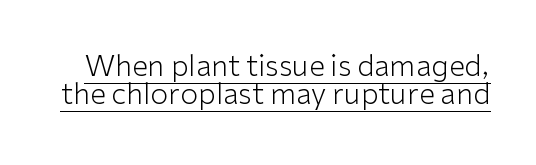
The tracking reads as untouched default to a designer's eye. Each new line begins almost immediately beneath the previous one. You could not count columns in this text — the font is proportionally spaced. A light-to-regular cut is what we see here. Students, observe the line beneath the letters — that is underlining. When letters stand straight like this, we call the style roman or upright.
